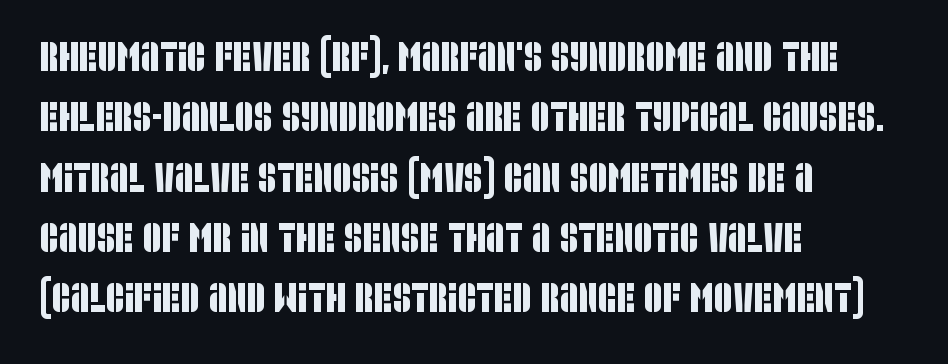
The letters advance in unequal steps, a hallmark of proportional type. There is no visible air inserted between adjacent glyphs. The string is rendered with underlining switched off. Line starts are locked; line ends wander.
